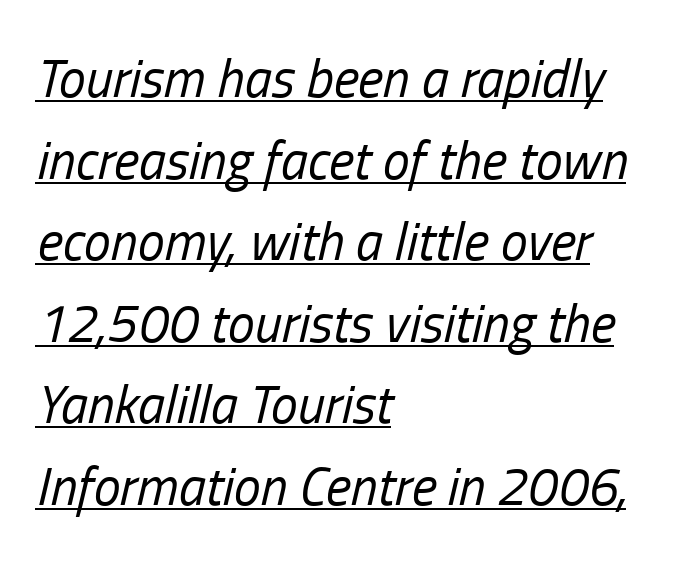
Q: Is the text bold? A: No.
Q: Is the text italic (slanted)? A: Yes, it leans right by about 13 degrees.
Q: Is the text underlined? A: Yes.
Q: How is the paragraph aligned? A: Left-aligned.
Q: Is the spacing between letters normal or unusually wide? A: Normal.
Q: Is the spacing between lines tight, normal or loose? A: Normal.
Q: Width (condensed, normal, or wide)? A: Condensed.
Q: Stroke contrast? A: Low.
Q: x-height? A: Medium.
Q: Monospaced? A: No.
